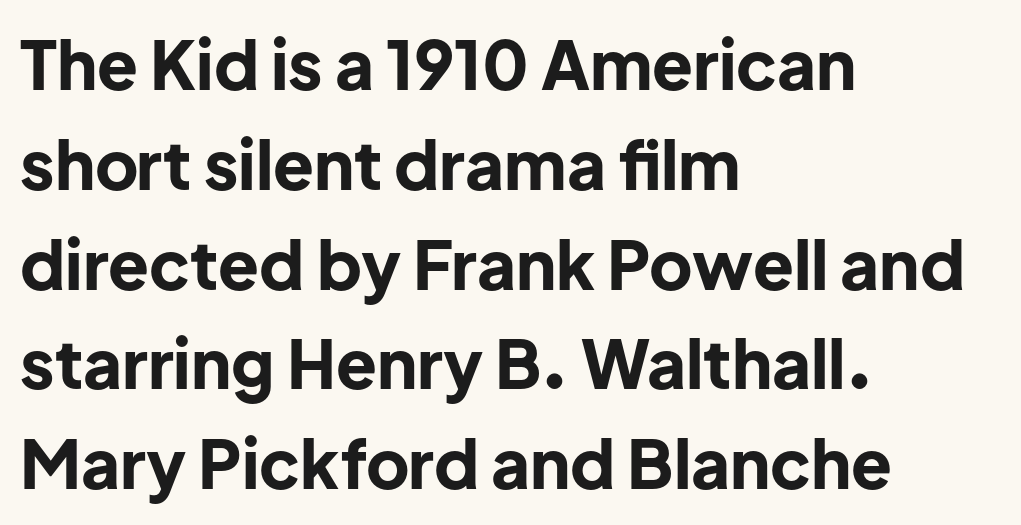
{"serif": "no", "italic": "no", "bold": "yes", "weight": "bold", "width": "normal", "stroke_contrast": "low", "x_height": "medium", "monospaced": "no", "underline": "no", "align": "left", "line_spacing": "normal", "line_spacing_ratio": 1.49, "letter_spacing": "normal", "letter_spacing_em": 0.0, "glyph_px": 67}
